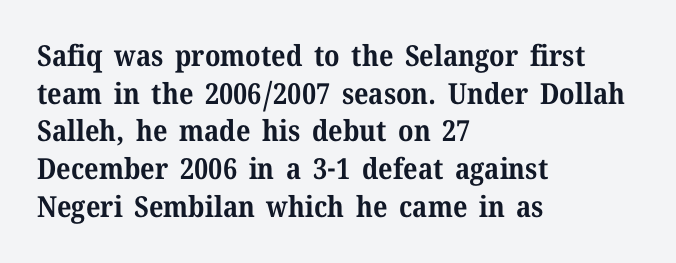
Q: Is the text bold? A: Yes.
Q: Is the text italic (slanted)? A: No, it is upright.
Q: Is the typeface a serif or a sans-serif typeface? A: Serif.
Q: Is the text underlined? A: No.
Q: How is the paragraph aligned? A: Left-aligned.
Q: Is the spacing between letters normal or unusually wide? A: Normal.
Q: Is the spacing between lines tight, normal or loose? A: Normal.
Q: Width (condensed, normal, or wide)? A: Normal.
Q: Stroke contrast? A: Medium.
Q: x-height? A: Medium.
Q: Monospaced? A: No.
